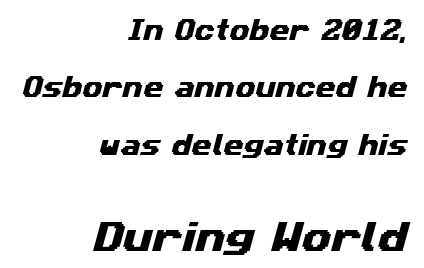
The image shows 34 px wide sans-serif type; set right-aligned, loose line spacing (2.5x), normal letter spacing, not underlined; the second (bottom) block is 1.48x larger; medium stroke contrast and a medium x-height.
